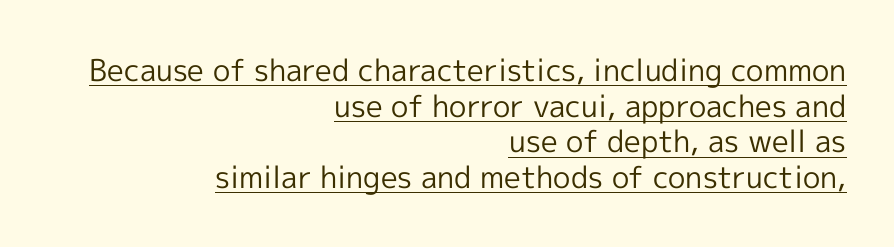
{"serif": "no", "italic": "no", "bold": "no", "weight": "regular", "width": "normal", "x_height": "medium", "monospaced": "no", "underline": "yes", "align": "right", "line_spacing_ratio": 1.19, "letter_spacing": "normal", "letter_spacing_em": 0.0, "glyph_px": 30}
